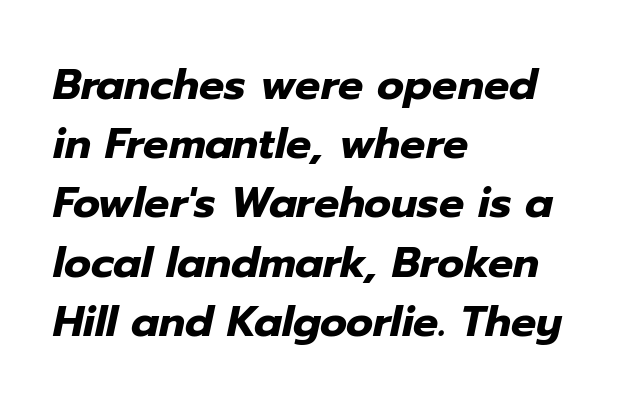
Italic? Definitely — the glyphs are oblique. In terms of letterspacing, this is plain default setting. You'd pick this weight for a headline — it's a proper bold. In CSS terms this would be text-align: left. The rows are spaced the way most documents space them. The foot of each line stays bare and open.
